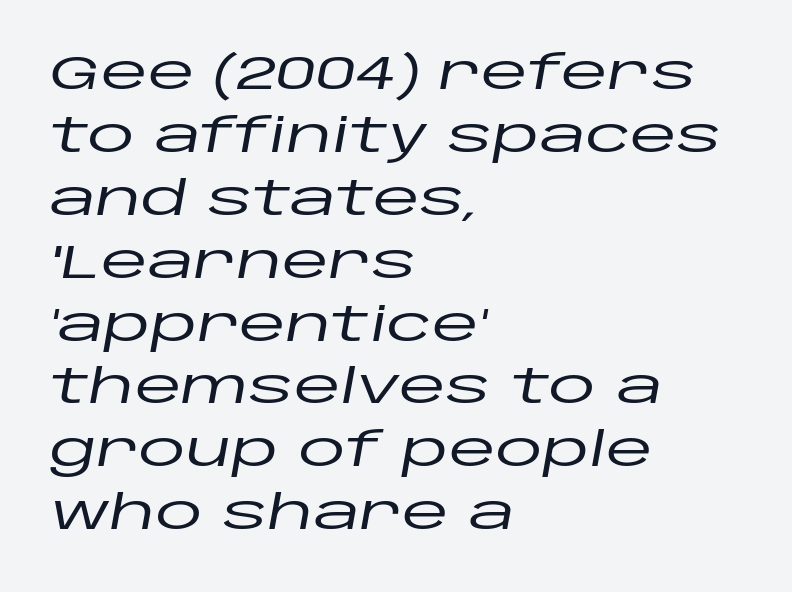
The image shows 48 px wide type, italic (leaning right); set left-aligned, normal line spacing (1.31x), normal letter spacing, not underlined; low stroke contrast and a large x-height.
